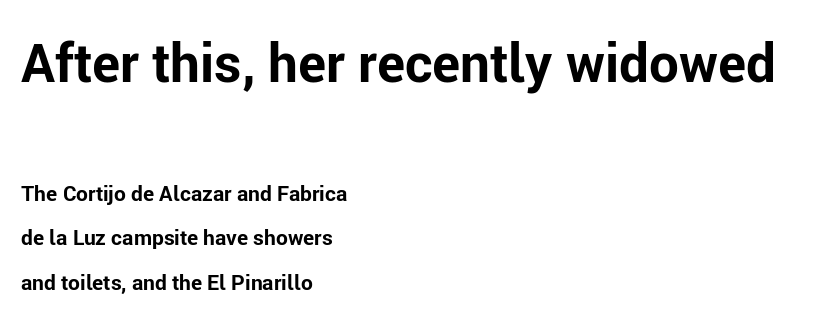
{"serif": "no", "italic": "no", "bold": "yes", "weight": "bold", "width": "normal", "stroke_contrast": "low", "x_height": "medium", "monospaced": "no", "underline": "no", "align": "left", "line_spacing": "loose", "line_spacing_ratio": 2.12, "letter_spacing": "normal", "letter_spacing_em": 0.0, "larger_block": "first", "size_ratio": 2.52, "glyph_px": 53}
